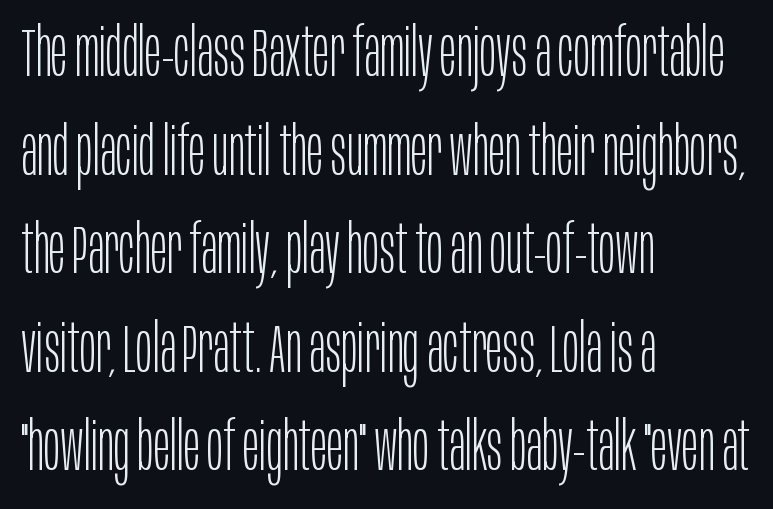
{"serif": "no", "italic": "no", "bold": "no", "weight": "light", "width": "condensed", "stroke_contrast": "low", "x_height": "large", "monospaced": "no", "underline": "no", "align": "left", "line_spacing": "normal", "line_spacing_ratio": 1.45, "letter_spacing": "normal", "letter_spacing_em": 0.0, "glyph_px": 68}
